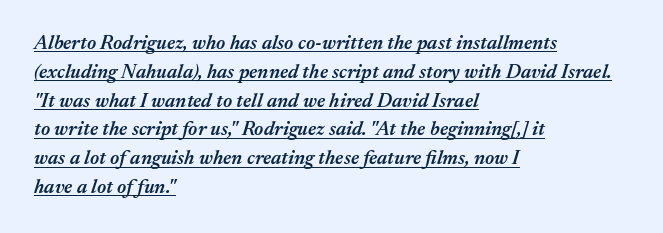
{"italic": "yes", "lean": "right", "slant_degrees": 17, "bold": "semi", "underline": "yes", "align": "left", "line_spacing": "normal", "line_spacing_ratio": 1.44, "letter_spacing": "normal", "letter_spacing_em": 0.0, "glyph_px": 20}
